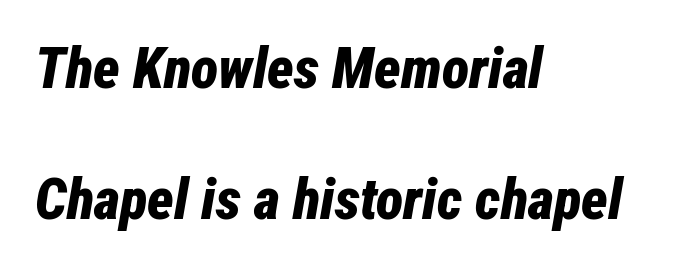
The image shows 57 px bold, condensed type, italic (leaning right); set left-aligned, loose line spacing (2.29x), normal letter spacing, not underlined; low stroke contrast and a medium x-height.
